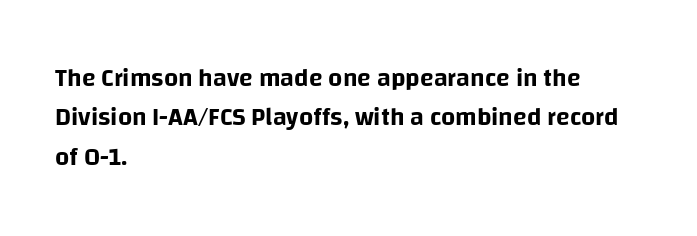
Q: Is the text italic (slanted)? A: No, it is upright.
Q: Is the text underlined? A: No.
Q: How is the paragraph aligned? A: Left-aligned.
Q: Is the spacing between letters normal or unusually wide? A: Normal.
Q: Is the spacing between lines tight, normal or loose? A: Normal.
